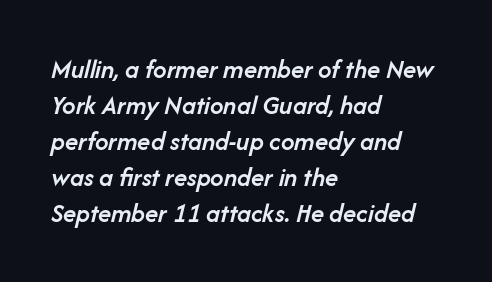
The image shows 27 px text type, italic (leaning right); set left-aligned, normal line spacing (1.33x), normal letter spacing, not underlined.
